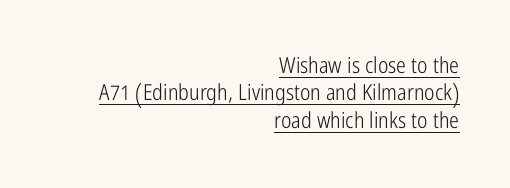
Q: Is the text bold? A: No.
Q: Is the text italic (slanted)? A: No, it is upright.
Q: Is the text underlined? A: Yes.
Q: How is the paragraph aligned? A: Right-aligned.
Q: Is the spacing between letters normal or unusually wide? A: Normal.
